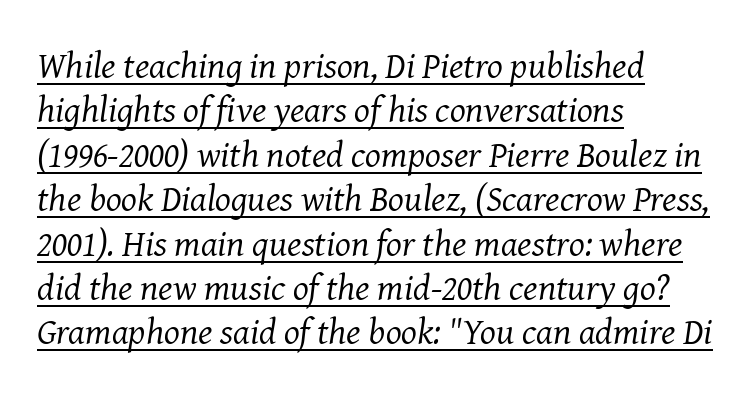
{"serif": "yes", "italic": "yes", "lean": "right", "slant_degrees": 8, "bold": "no", "weight": "regular", "width": "normal", "stroke_contrast": "medium", "x_height": "medium", "monospaced": "no", "underline": "yes", "align": "left", "line_spacing_ratio": 1.2, "letter_spacing": "normal", "letter_spacing_em": 0.0, "glyph_px": 37}
